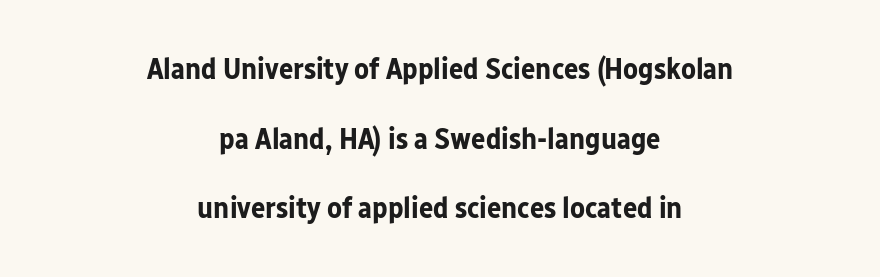
The image shows 30 px bold sans-serif type, upright; set centered, loose line spacing (2.32x), normal letter spacing, not underlined; low stroke contrast and a medium x-height.
